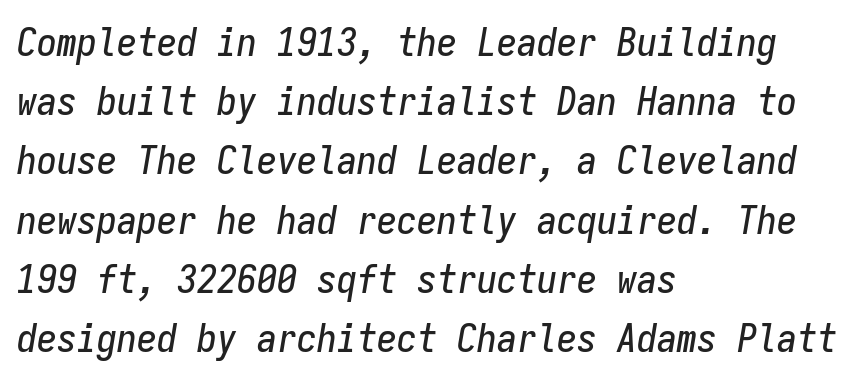
The image shows 40 px condensed type, italic (leaning right), monospaced; set left-aligned, normal line spacing (1.48x), normal letter spacing, not underlined; low stroke contrast and a medium x-height.
